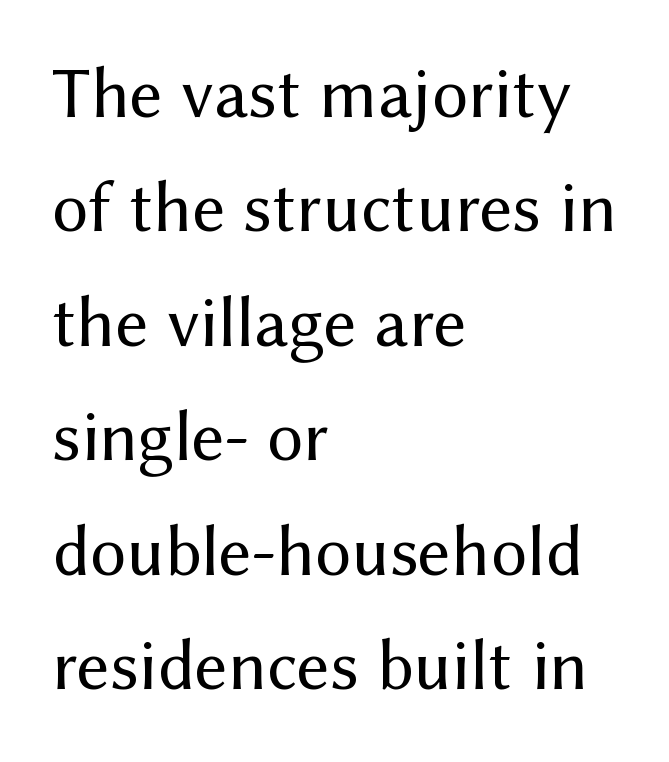
The image shows 72 px regular-weight sans-serif type, upright; set left-aligned, normal line spacing (1.59x), normal letter spacing, not underlined; medium stroke contrast and a medium x-height.
